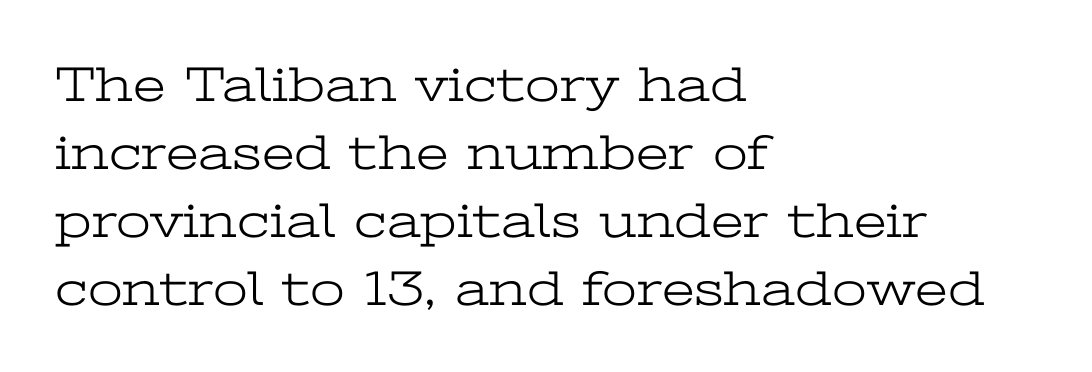
{"serif": "yes", "italic": "no", "bold": "no", "weight": "light", "width": "wide", "stroke_contrast": "low", "x_height": "medium", "monospaced": "no", "underline": "no", "align": "left", "line_spacing": "normal", "line_spacing_ratio": 1.36, "letter_spacing": "normal", "letter_spacing_em": 0.0, "glyph_px": 50}
